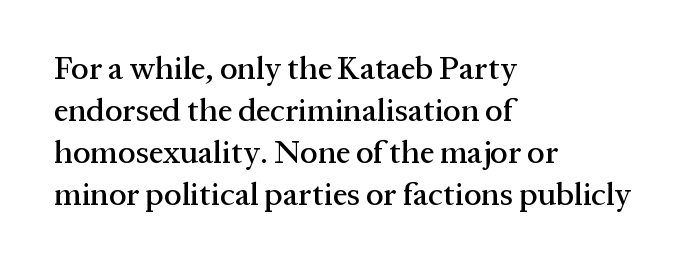
The lines sit at an ordinary, default distance from one another. Which margin do the lines hug? The left one — the right edge is uneven. Stroke terminals: seriffed. Here the designer chose a conventional face with non-uniform glyph widths.
